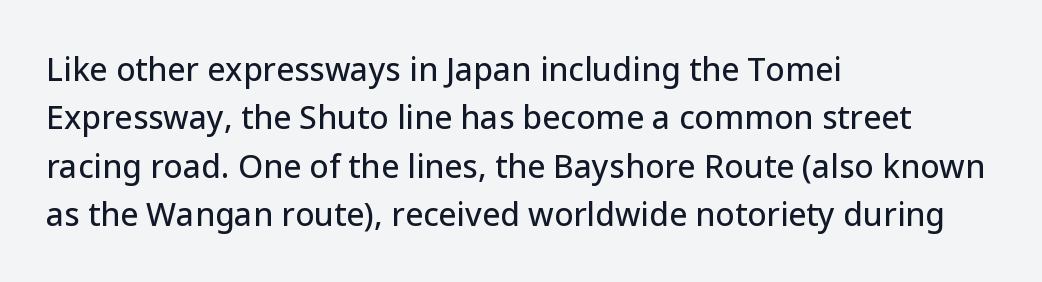
The image shows 32 px sans-serif type, upright; set left-aligned, normal line spacing (1.51x), normal letter spacing, not underlined; low stroke contrast and a medium x-height.
